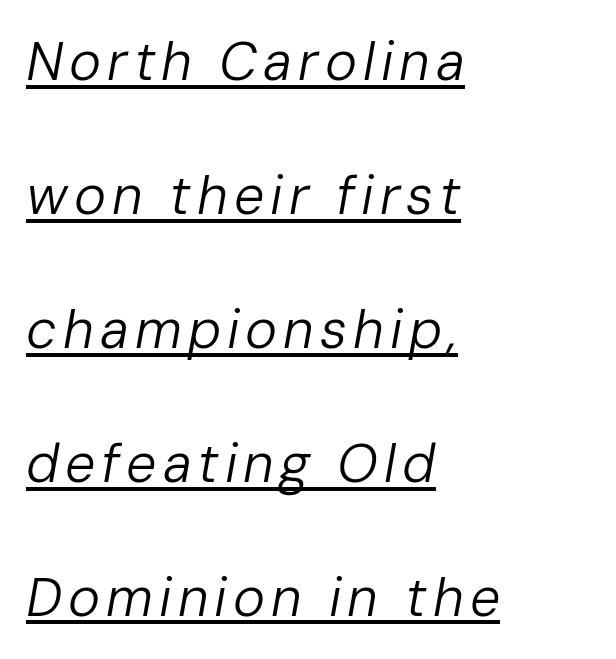
{"italic": "yes", "lean": "right", "slant_degrees": 10, "bold": "no", "weight": "regular", "width": "normal", "stroke_contrast": "low", "x_height": "medium", "monospaced": "no", "underline": "yes", "align": "left", "line_spacing": "loose", "line_spacing_ratio": 2.48, "glyph_px": 54}
